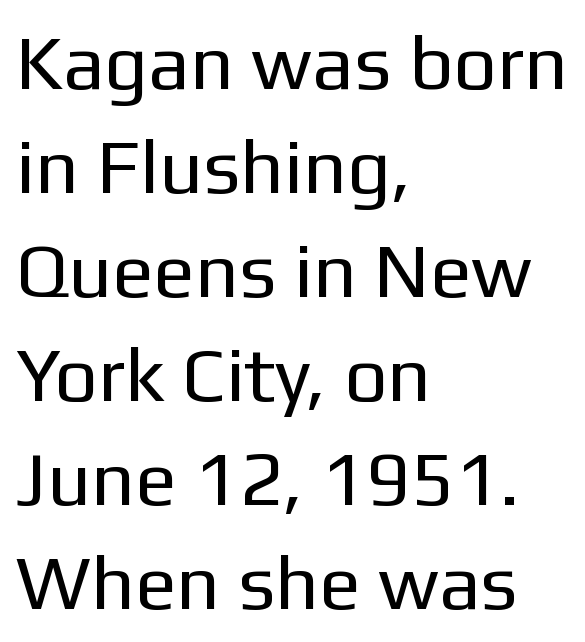
The image shows 77 px regular-weight sans-serif type, upright; set left-aligned, normal line spacing (1.35x), normal letter spacing, not underlined; low stroke contrast and a medium x-height.
